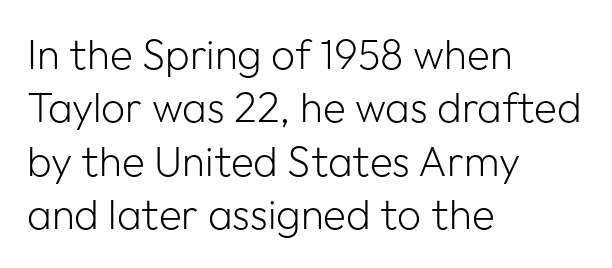
Students, observe: this is what conventionally led text looks like. Is the letter spacing exaggerated? No — it looks like the ordinary default. Classification — sans serif. The rendering uses natural spacing where letterforms have individual widths. Bare-footed words on every line.
